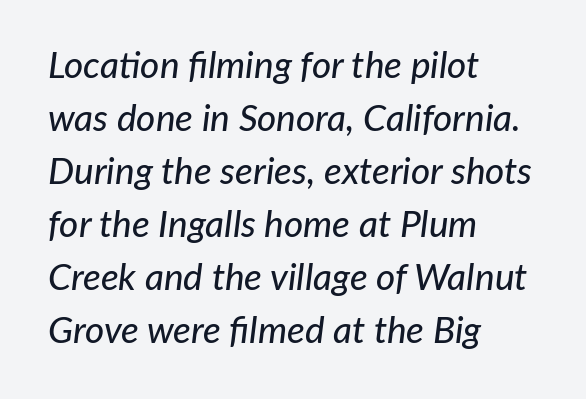
Note the varied advance widths — an 'i' is clearly narrower than an 'm'. This block has exactly the height ordinary leading produces. Quick note: underline off. Left-aligned paragraph, ragged on the right.
